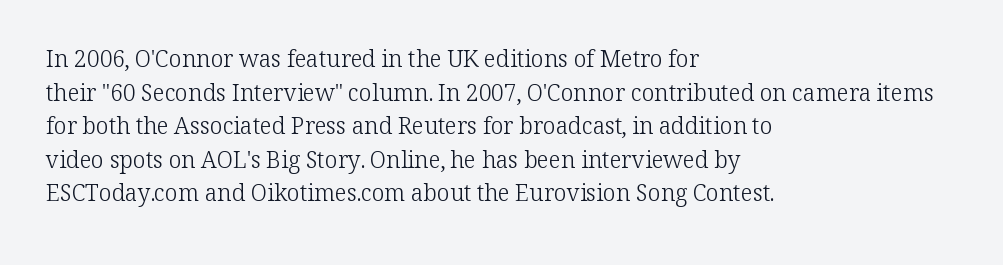
{"italic": "no", "bold": "no", "underline": "no", "align": "left", "line_spacing": "normal", "line_spacing_ratio": 1.46, "letter_spacing": "normal", "letter_spacing_em": 0.0, "glyph_px": 23}
